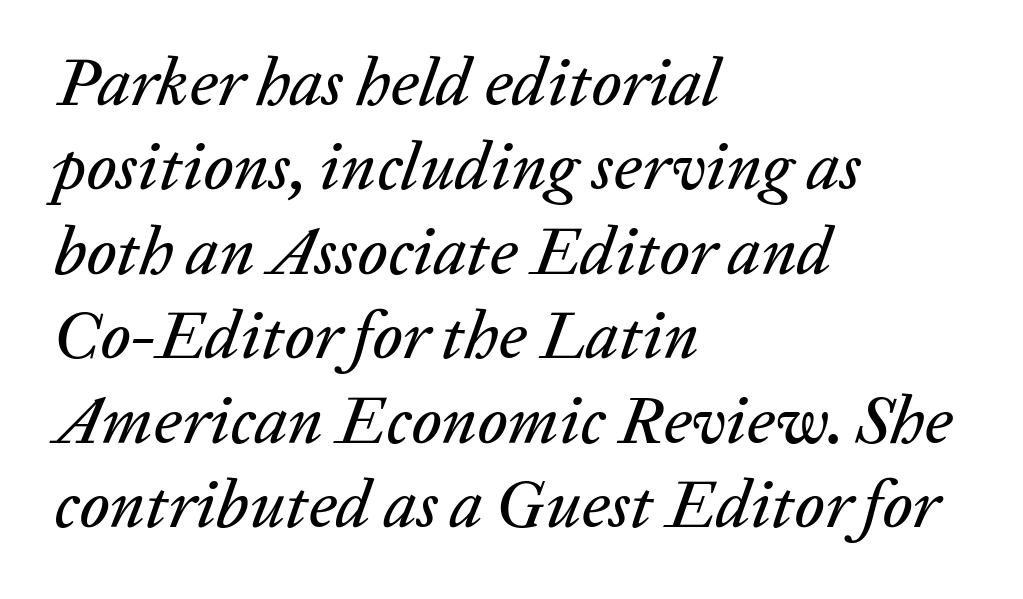
The image shows 67 px text type, italic (leaning right); set left-aligned, normal line spacing (1.26x), normal letter spacing, not underlined; low stroke contrast and a medium x-height.
